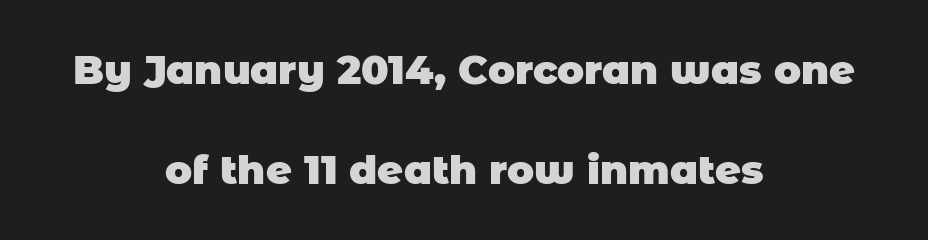
Notice the wide empty band between every row — that's loose leading. The tracking reads as untouched default to a designer's eye. The letters advance in unequal steps, a hallmark of proportional type. Typesetter's note: full bold, strokes at maximum text heaviness. Check under the words: just untouched page. Each line is balanced around a shared central axis.
